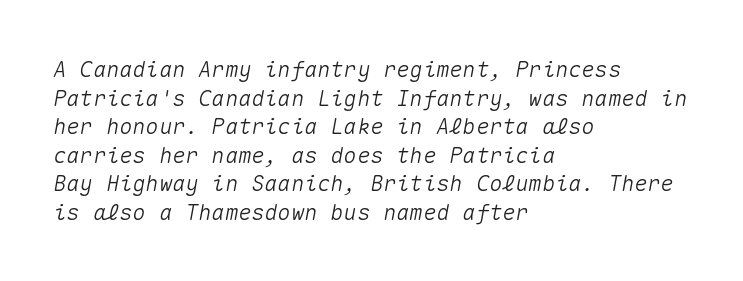
{"italic": "yes", "lean": "right", "slant_degrees": 10, "underline": "no", "align": "left", "line_spacing": "normal", "line_spacing_ratio": 1.3, "letter_spacing": "normal", "letter_spacing_em": 0.0, "glyph_px": 22}
